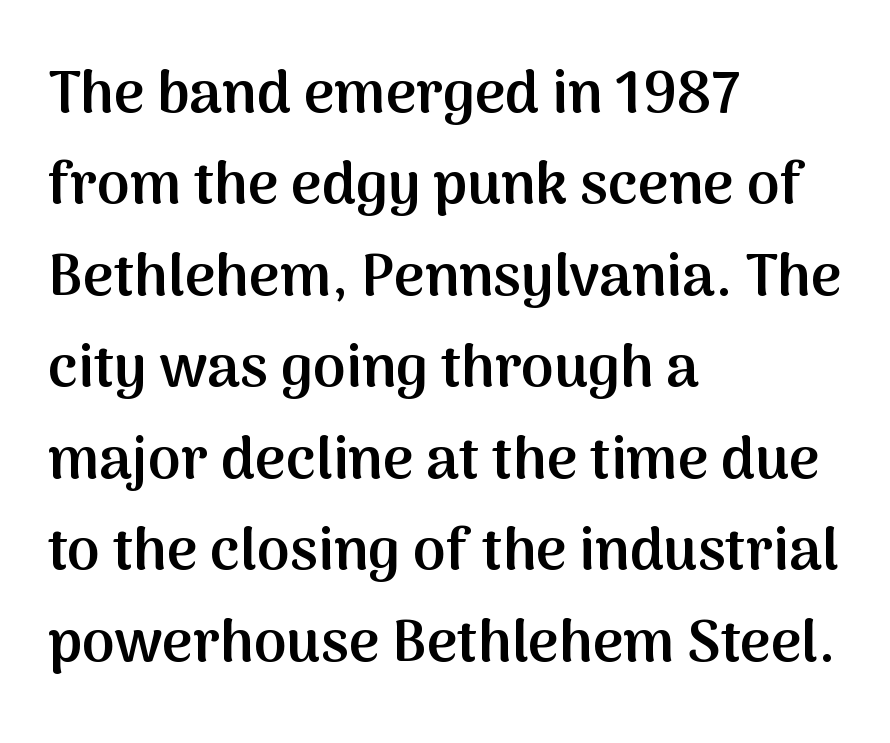
Q: Is the text bold? A: Semi-bold.
Q: Is the text italic (slanted)? A: No, it is upright.
Q: Is the typeface a serif or a sans-serif typeface? A: Sans-serif.
Q: Is the text underlined? A: No.
Q: How is the paragraph aligned? A: Left-aligned.
Q: Is the spacing between letters normal or unusually wide? A: Normal.
Q: Is the spacing between lines tight, normal or loose? A: Normal.
Q: Width (condensed, normal, or wide)? A: Normal.
Q: Stroke contrast? A: Medium.
Q: x-height? A: Medium.
Q: Monospaced? A: No.
